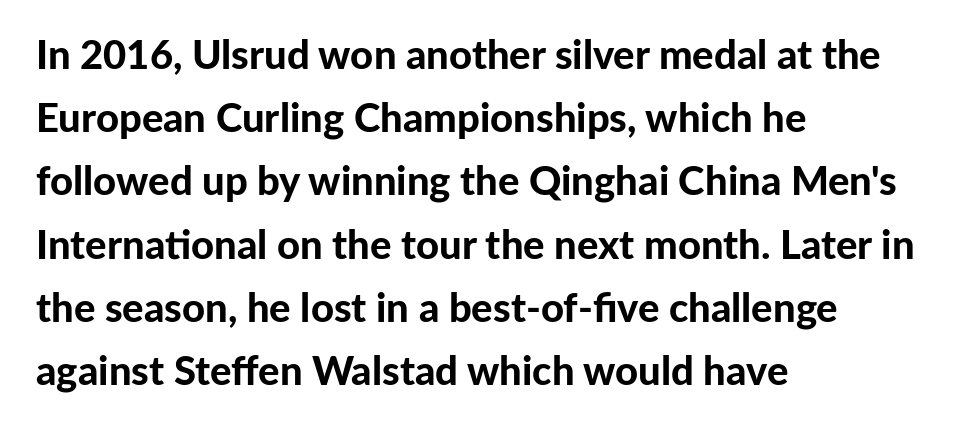
The image shows 40 px bold sans-serif type, upright; set left-aligned, normal line spacing (1.58x), normal letter spacing, not underlined; low stroke contrast and a medium x-height.
